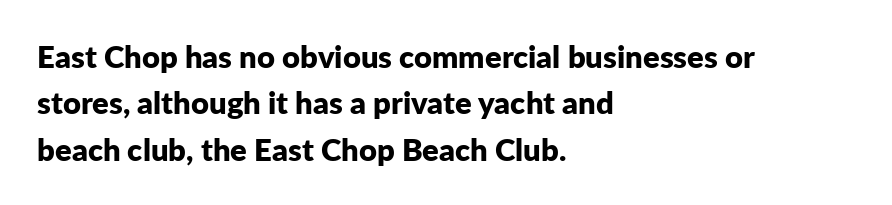
{"serif": "no", "italic": "no", "bold": "yes", "weight": "bold", "width": "normal", "stroke_contrast": "low", "x_height": "medium", "monospaced": "no", "underline": "no", "align": "left", "line_spacing": "normal", "line_spacing_ratio": 1.5, "letter_spacing": "normal", "letter_spacing_em": 0.0, "glyph_px": 31}
